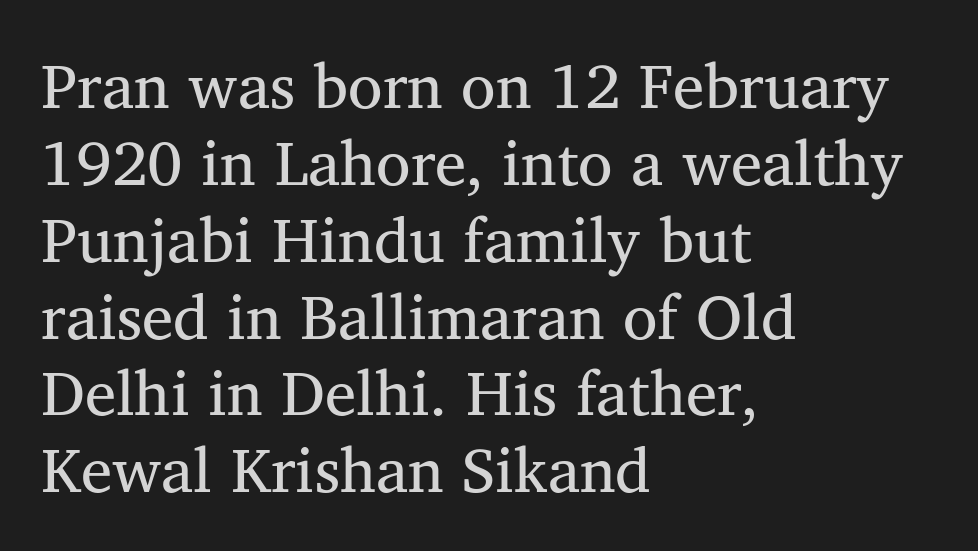
The image shows 63 px regular-weight serif type, upright; set left-aligned, line spacing 1.22x, normal letter spacing, not underlined; medium stroke contrast and a medium x-height.
